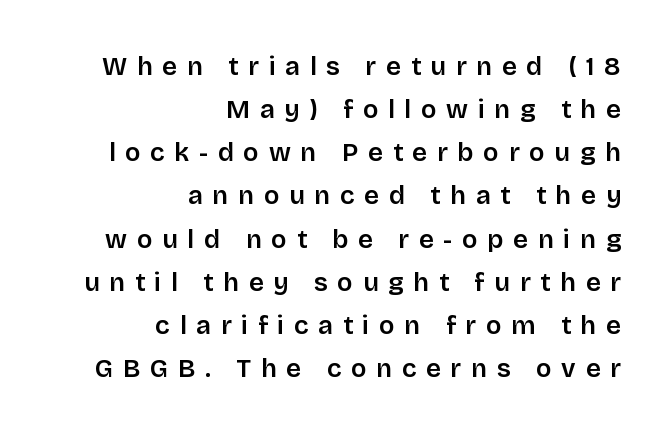
The image shows 26 px text type, upright; set right-aligned, normal line spacing (1.66x), unusually wide letter spacing (+0.37 em), not underlined.
